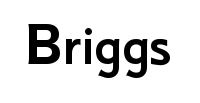
Q: Is the text italic (slanted)? A: No, it is upright.
Q: Is the typeface a serif or a sans-serif typeface? A: Sans-serif.
Q: Is the text underlined? A: No.
Q: Is the spacing between letters normal or unusually wide? A: Normal.
Q: Width (condensed, normal, or wide)? A: Normal.
Q: Stroke contrast? A: Low.
Q: x-height? A: Small.
Q: Monospaced? A: No.
